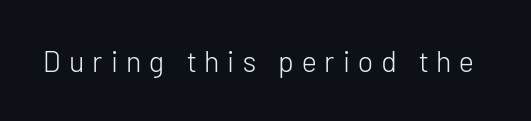
{"serif": "no", "italic": "no", "bold": "no", "weight": "light", "width": "normal", "stroke_contrast": "low", "x_height": "medium", "monospaced": "no", "underline": "no", "letter_spacing": "wide", "letter_spacing_em": 0.28, "glyph_px": 29}
